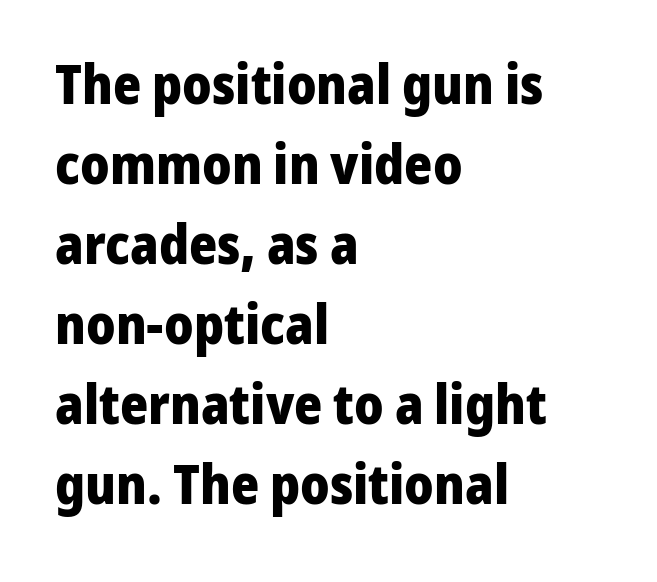
Regarding leading, the lines here are spaced in the standard way. A clean baseline with only descenders dipping below it. A student would call this left alignment; a typographer would say flush left, rag right. The font is running at its bold setting. Upright lettering throughout.
